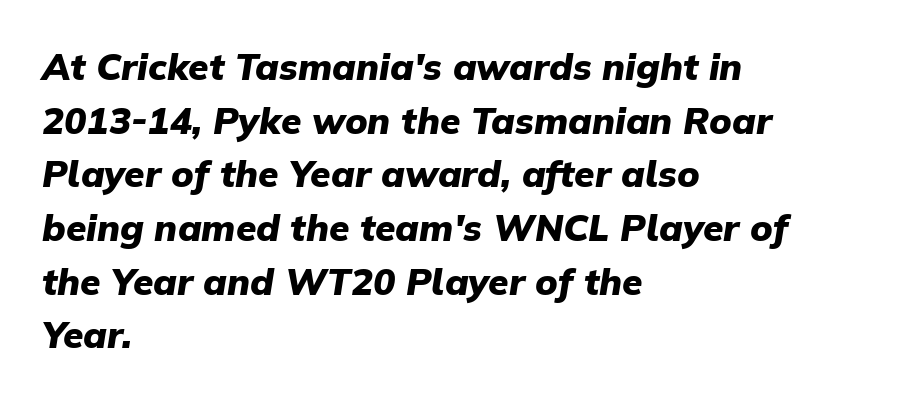
{"italic": "yes", "lean": "right", "slant_degrees": 9, "bold": "yes", "weight": "heavy", "width": "normal", "stroke_contrast": "low", "x_height": "medium", "monospaced": "no", "underline": "no", "align": "left", "line_spacing": "normal", "line_spacing_ratio": 1.45, "letter_spacing": "normal", "letter_spacing_em": 0.0, "glyph_px": 37}
